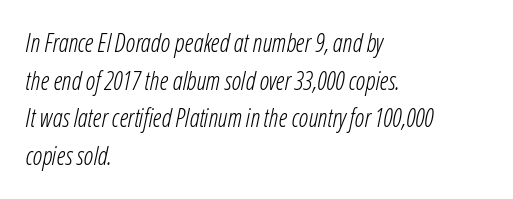
Only glyphs here, with clear space below each row. The font is comparable to plain body text, perhaps lighter. A typesetter would call this leading conventional body-copy spacing. The axis of the letterforms is tilted away from vertical. Here the glyphs are tracked normally, forming tight word shapes. Where is the straight margin? On the left.
